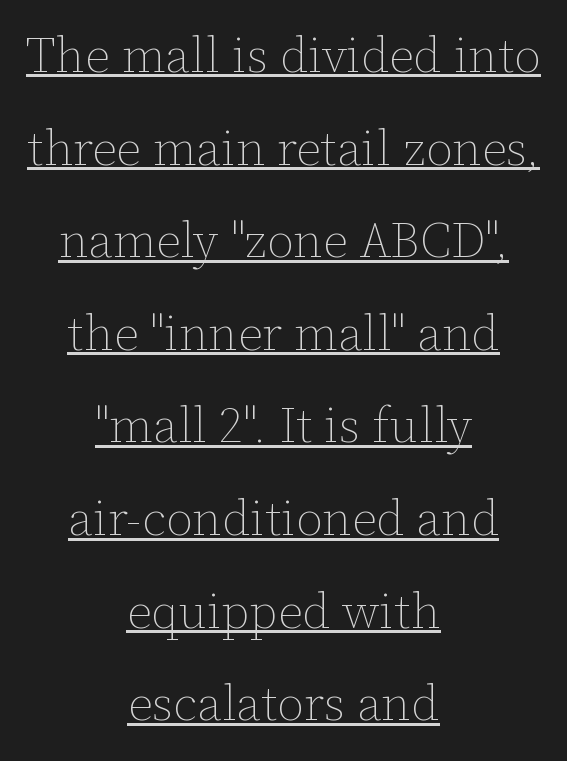
The image shows 49 px thin type, upright; set centered, line spacing 1.89x, normal letter spacing, underlined; low stroke contrast and a medium x-height.
